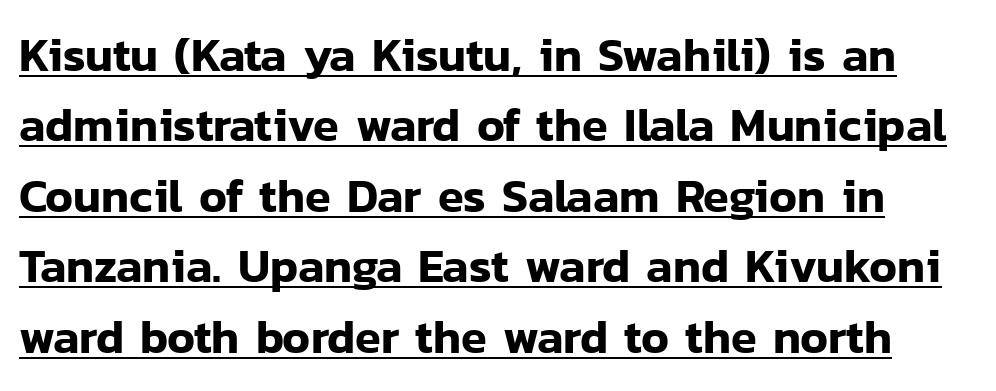
The image shows 47 px sans-serif type, upright; set normal line spacing (1.5x), normal letter spacing, underlined; low stroke contrast and a medium x-height.
